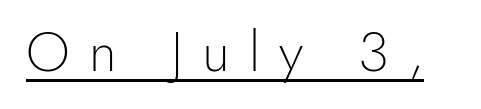
Q: Is the text bold? A: No.
Q: Is the text italic (slanted)? A: No, it is upright.
Q: Is the typeface a serif or a sans-serif typeface? A: Sans-serif.
Q: Is the text underlined? A: Yes.
Q: Is the spacing between letters normal or unusually wide? A: Unusually wide.
Q: Width (condensed, normal, or wide)? A: Normal.
Q: x-height? A: Small.
Q: Monospaced? A: No.
